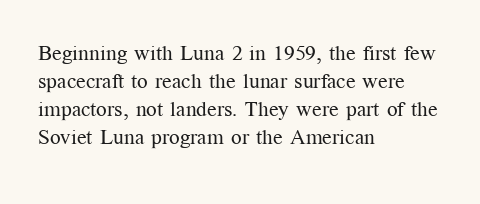
The paragraph has a hard left edge and a soft right edge. Rows of type keep a routine distance in the vertical direction. The letters sit at their default tracking, neither squeezed nor spread. Posture: vertical.
